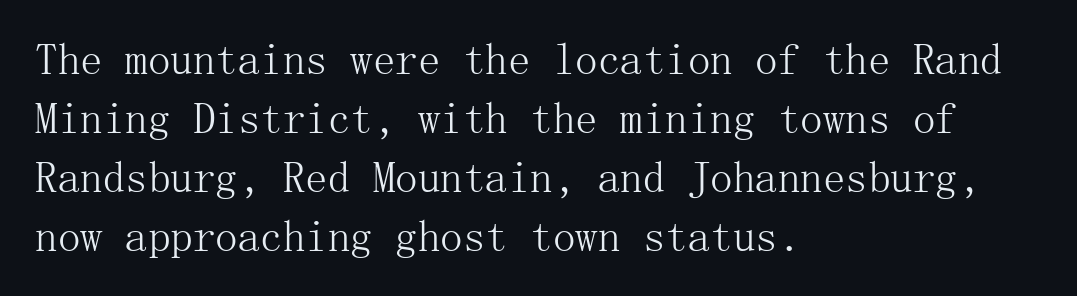
{"serif": "yes", "italic": "no", "bold": "no", "weight": "light", "width": "normal", "stroke_contrast": "medium", "x_height": "medium", "underline": "no", "align": "left", "line_spacing": "normal", "line_spacing_ratio": 1.31, "letter_spacing": "normal", "letter_spacing_em": 0.0, "glyph_px": 45}
